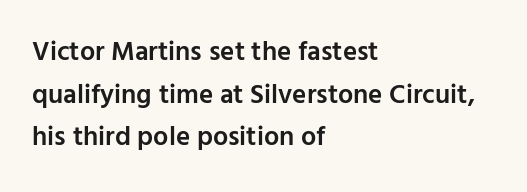
Q: Is the text bold? A: Semi-bold.
Q: Is the text italic (slanted)? A: No, it is upright.
Q: Is the text underlined? A: No.
Q: How is the paragraph aligned? A: Left-aligned.
Q: Is the spacing between letters normal or unusually wide? A: Normal.
Q: Is the spacing between lines tight, normal or loose? A: Normal.
